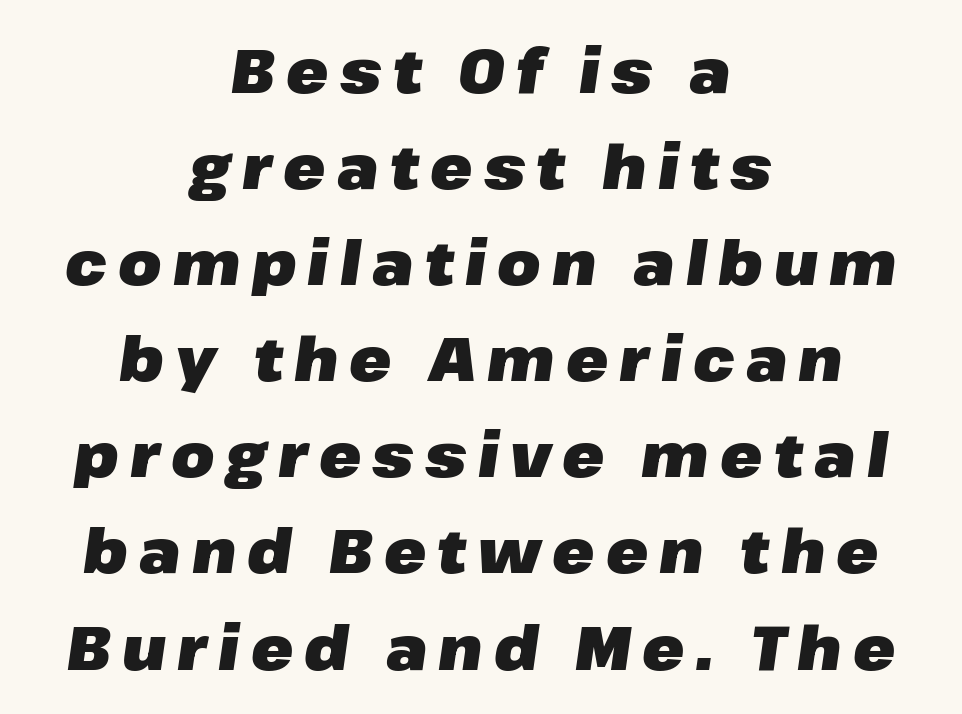
The face used here is proportionally spaced, like ordinary book or web type. The text carries the slant typical of an italic or oblique font. The setting favours the middle, as headings and verse often do. This sample keeps an unexceptional amount of space between lines. Each glyph is drawn with heavy, bold strokes. The strip under each line holds only bare page.
